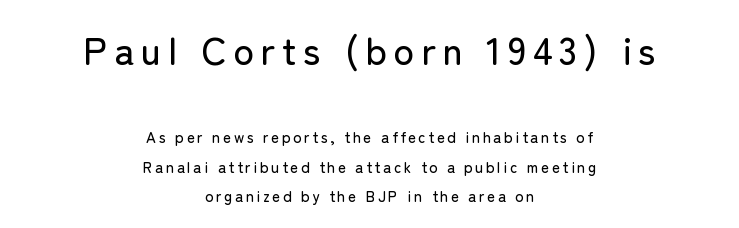
Q: Is the text italic (slanted)? A: No, it is upright.
Q: Is the typeface a serif or a sans-serif typeface? A: Sans-serif.
Q: Is the text underlined? A: No.
Q: How is the paragraph aligned? A: Centered.
Q: Is the spacing between lines tight, normal or loose? A: Loose.
Q: Which block of text is set in a larger size, the first (top) or the second (bottom)? A: The first (top) one.
Q: Width (condensed, normal, or wide)? A: Normal.
Q: Stroke contrast? A: Low.
Q: x-height? A: Medium.
Q: Monospaced? A: No.
